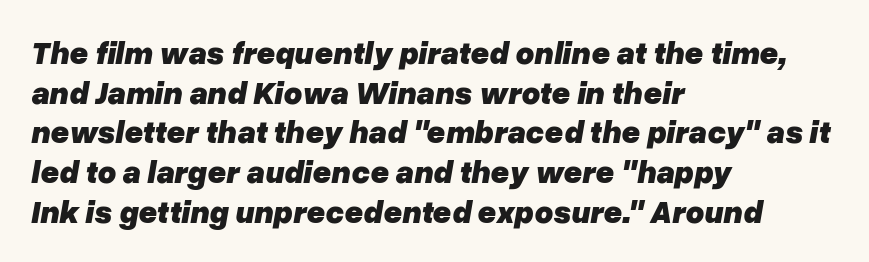
Q: Is the text bold? A: Yes.
Q: Is the text italic (slanted)? A: Yes, it leans right by about 10 degrees.
Q: Is the text underlined? A: No.
Q: How is the paragraph aligned? A: Left-aligned.
Q: Is the spacing between letters normal or unusually wide? A: Normal.
Q: Width (condensed, normal, or wide)? A: Normal.
Q: Stroke contrast? A: Low.
Q: x-height? A: Medium.
Q: Monospaced? A: No.
